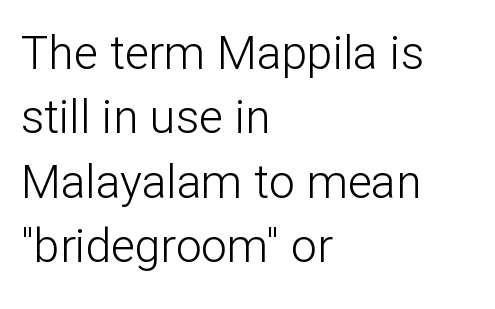
The image shows 46 px light sans-serif type, upright; set left-aligned, normal line spacing (1.4x), normal letter spacing, not underlined; low stroke contrast and a medium x-height.
